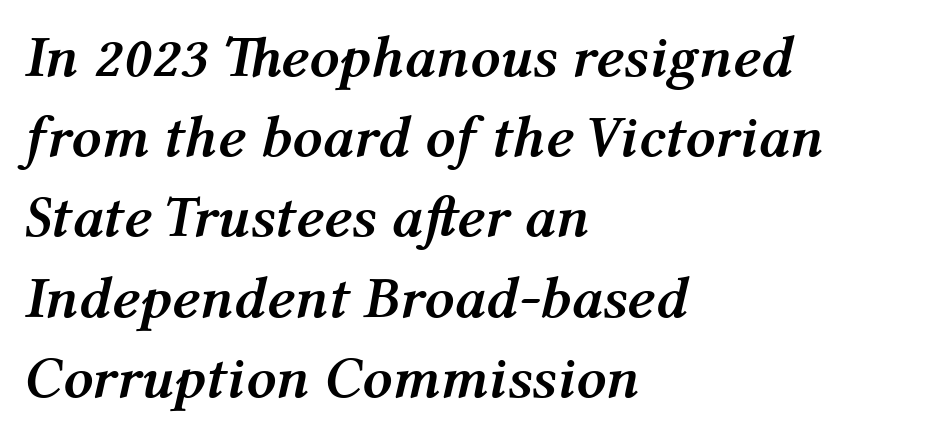
The image shows 59 px semibold type, italic (leaning right); set left-aligned, normal line spacing (1.36x), normal letter spacing, not underlined; medium stroke contrast and a medium x-height.
